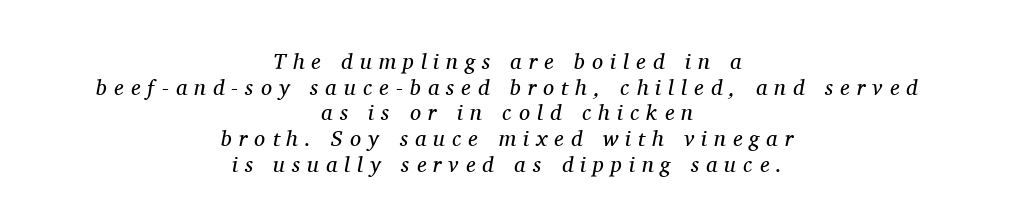
Beneath every word, the page is bare. When letters slant like this, we call the style italic. Substantial extra tracking has been applied to these lines. The passage is arranged like a title page — every line centered.
